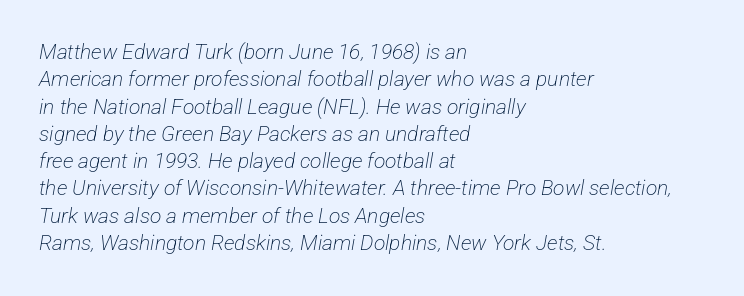
Q: Is the text bold? A: No.
Q: Is the text underlined? A: No.
Q: How is the paragraph aligned? A: Left-aligned.
Q: Is the spacing between letters normal or unusually wide? A: Normal.
Q: Is the spacing between lines tight, normal or loose? A: Normal.
